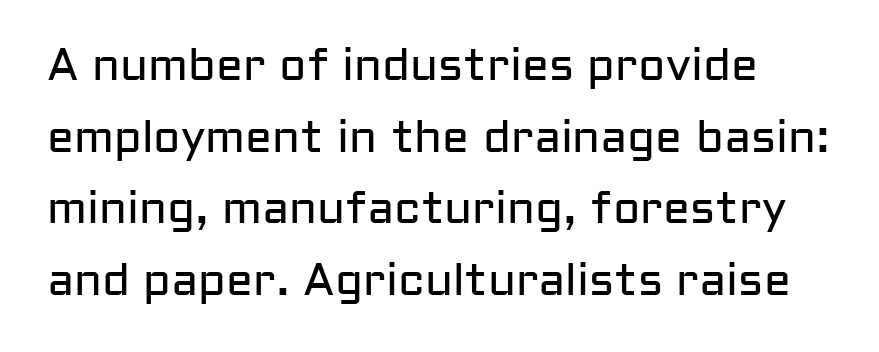
This sample uses plain, unmodified letter spacing. The face used here is proportionally spaced, like ordinary book or web type. Words float on clear page, feet unadorned. No feet cap the strokes, marking this as sans-serif type.
